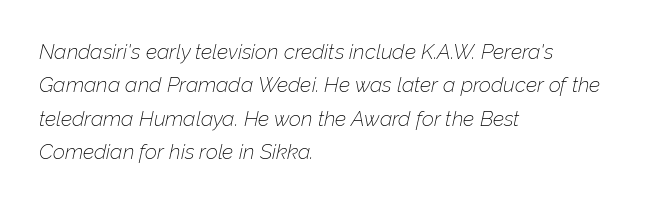
The image shows 21 px text type, italic (leaning right); set left-aligned, normal line spacing (1.59x), normal letter spacing, not underlined.
